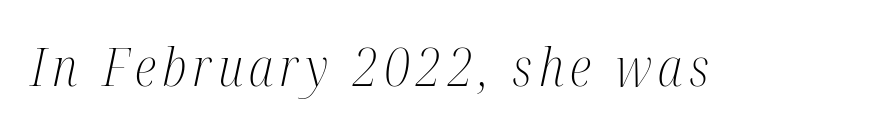
{"serif": "yes", "italic": "yes", "lean": "right", "slant_degrees": 12, "bold": "no", "weight": "light", "width": "condensed", "stroke_contrast": "medium", "x_height": "medium", "monospaced": "no", "underline": "no", "glyph_px": 52}
